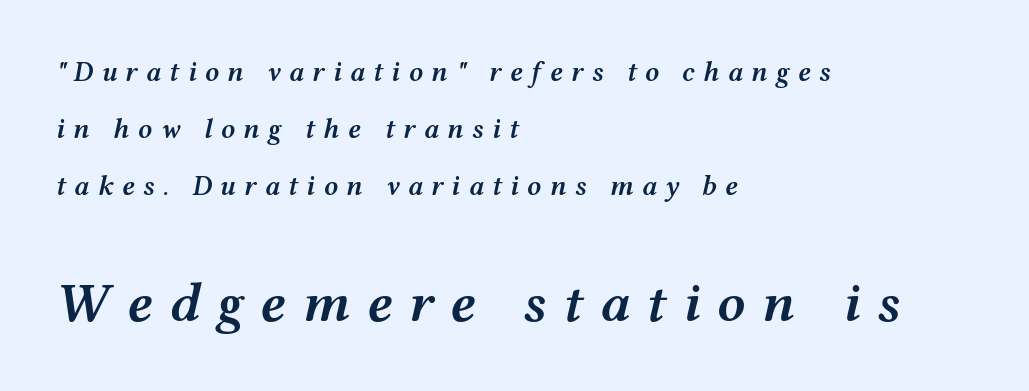
The image shows 56 px semibold, wide type, italic (leaning right); set left-aligned, loose line spacing (2.03x), unusually wide letter spacing (+0.29 em), not underlined; the second (bottom) block is 2.0x larger; medium stroke contrast and a medium x-height.
